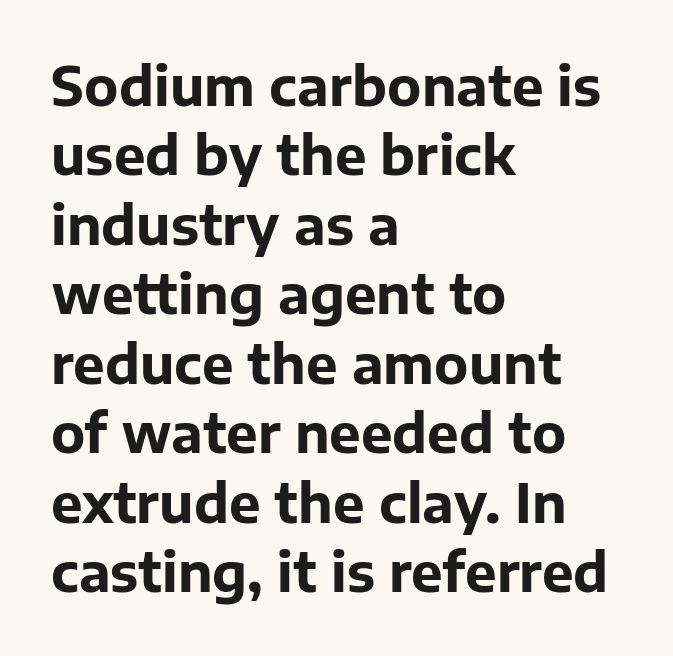
Q: Is the text bold? A: Yes.
Q: Is the text italic (slanted)? A: No, it is upright.
Q: Is the typeface a serif or a sans-serif typeface? A: Sans-serif.
Q: Is the text underlined? A: No.
Q: How is the paragraph aligned? A: Left-aligned.
Q: Is the spacing between letters normal or unusually wide? A: Normal.
Q: Is the spacing between lines tight, normal or loose? A: Normal.
Q: Width (condensed, normal, or wide)? A: Normal.
Q: Stroke contrast? A: Low.
Q: x-height? A: Medium.
Q: Monospaced? A: No.
